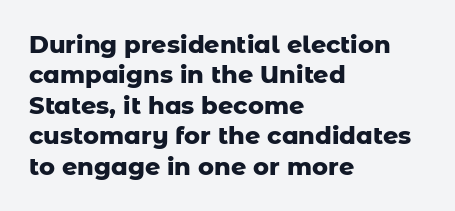
The glyphs are unaccompanied by any horizontal stroke below them. The leading is moderate, giving the passage an even texture. Left-aligned paragraph, ragged on the right. A full-strength bold gives these letters their thick strokes. This sample uses an upright cut, with every glyph sitting square on the baseline.
